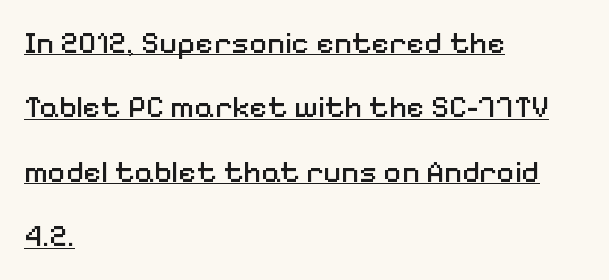
The image shows 31 px regular-weight sans-serif type, upright; set left-aligned, loose line spacing (2.08x), normal letter spacing, underlined; medium stroke contrast and a medium x-height.
